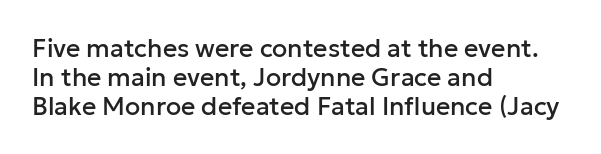
{"italic": "no", "underline": "no", "align": "left", "line_spacing_ratio": 1.16, "letter_spacing": "normal", "letter_spacing_em": 0.0, "glyph_px": 25}
